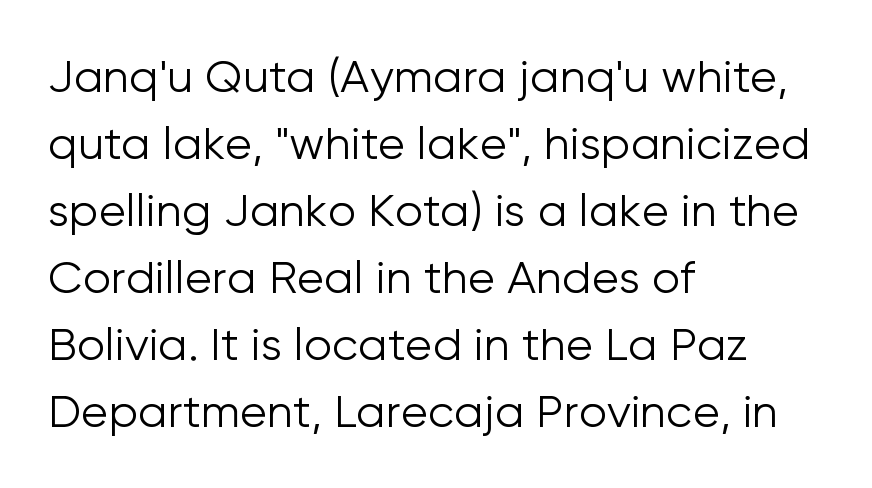
Counters stay open thanks to moderate or lighter strokes. The lines are quadded left. Each letter keeps its own natural width here, so spacing adapts to shape. No extra tracking has been applied to these lines. Has an underline been added? It has not.
